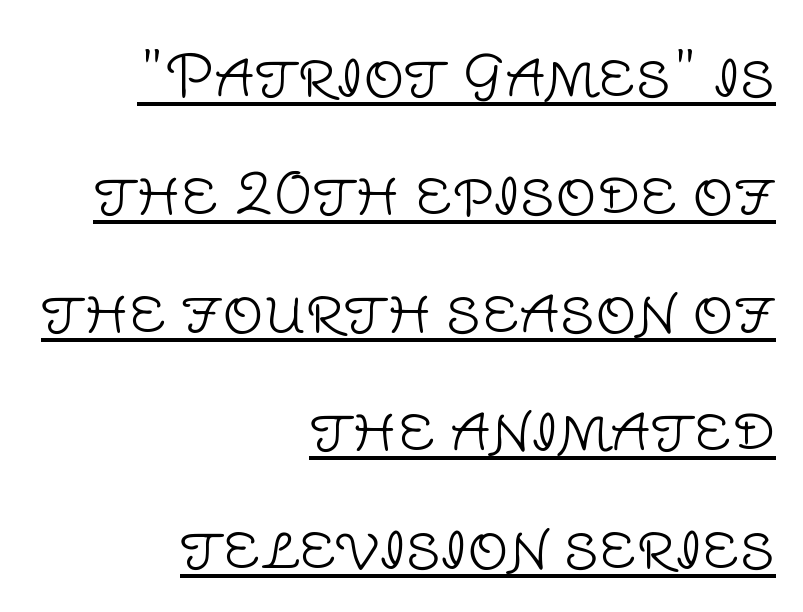
The image shows 57 px light sans-serif type; set right-aligned, loose line spacing (2.07x), normal letter spacing, underlined; low stroke contrast and a large x-height.
